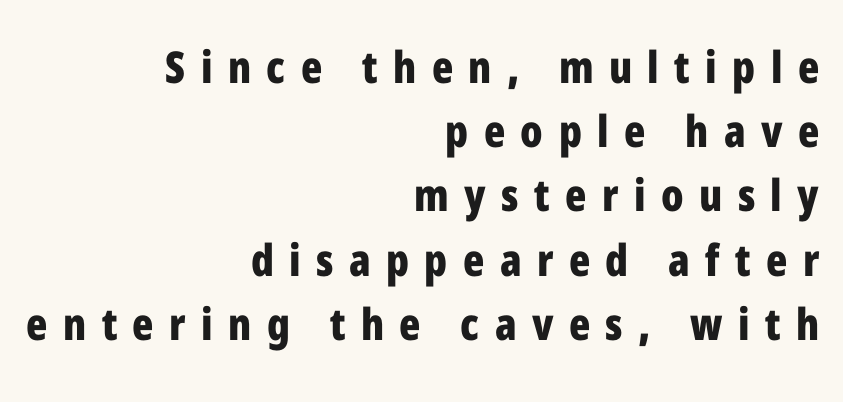
{"serif": "no", "italic": "no", "bold": "yes", "weight": "bold", "width": "condensed", "stroke_contrast": "low", "x_height": "medium", "monospaced": "no", "underline": "no", "align": "right", "line_spacing": "normal", "line_spacing_ratio": 1.46, "letter_spacing": "wide", "letter_spacing_em": 0.35, "glyph_px": 44}
